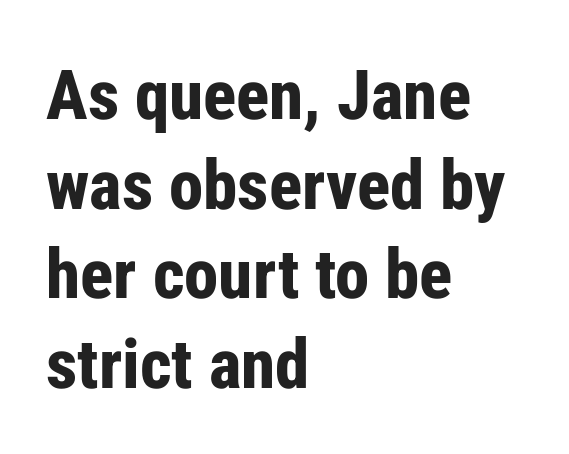
{"serif": "no", "italic": "no", "bold": "yes", "weight": "bold", "width": "condensed", "stroke_contrast": "low", "x_height": "medium", "monospaced": "no", "underline": "no", "align": "left", "line_spacing": "normal", "line_spacing_ratio": 1.3, "letter_spacing": "normal", "letter_spacing_em": 0.0, "glyph_px": 69}
